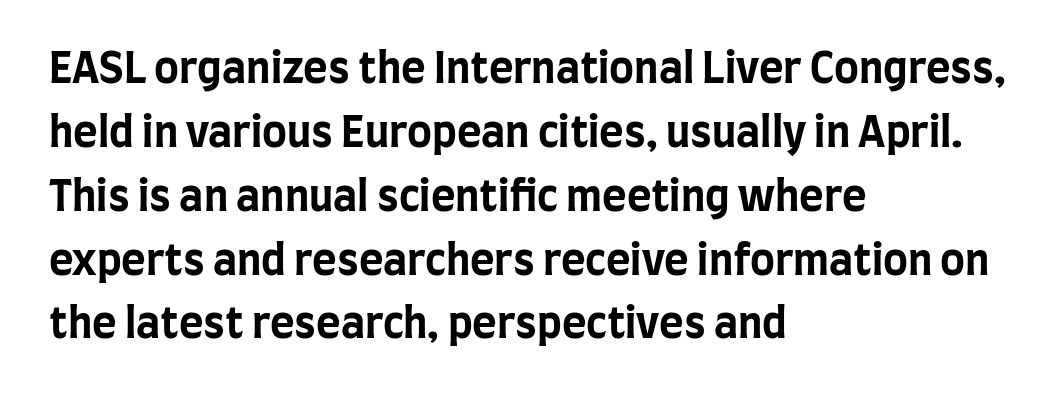
Q: Is the text bold? A: Yes.
Q: Is the text italic (slanted)? A: No, it is upright.
Q: Is the typeface a serif or a sans-serif typeface? A: Sans-serif.
Q: Is the text underlined? A: No.
Q: How is the paragraph aligned? A: Left-aligned.
Q: Is the spacing between letters normal or unusually wide? A: Normal.
Q: Is the spacing between lines tight, normal or loose? A: Normal.
Q: Width (condensed, normal, or wide)? A: Condensed.
Q: Stroke contrast? A: Low.
Q: x-height? A: Large.
Q: Monospaced? A: No.
